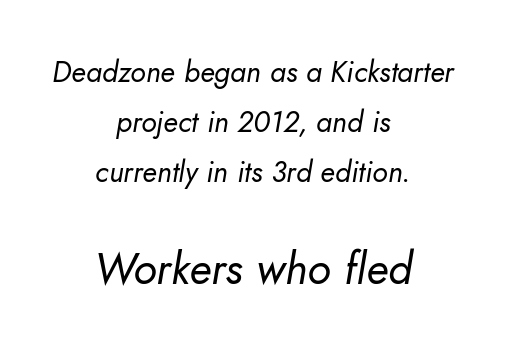
The image shows 44 px regular-weight type, italic (leaning right); set centered, line spacing 1.73x, normal letter spacing, not underlined; the second (bottom) block is 1.52x larger; low stroke contrast and a small x-height.
